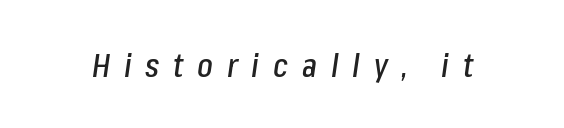
Do the characters align in a grid? No, the font is proportional. The baseline area is clear. Honestly, the letter spacing is so wide it's the main thing you notice. The lettering tilts uniformly, giving the passage an italic look.
